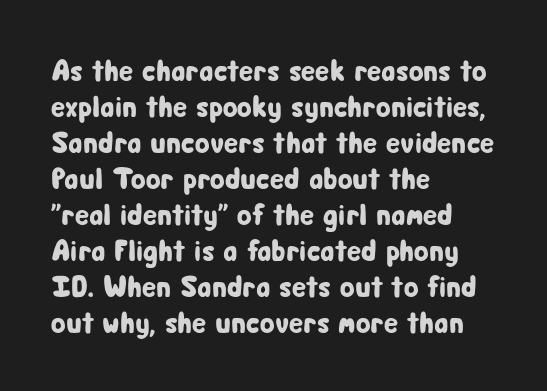
In terms of posture, this sample is upright. The face used here is rendered with its standard letterfit. Compared with a centered layout, this one pins lines to the left instead. The string is rendered with underlining switched off. A typesetter would label this face a sans. Here the designer chose a conventional face with non-uniform glyph widths.
